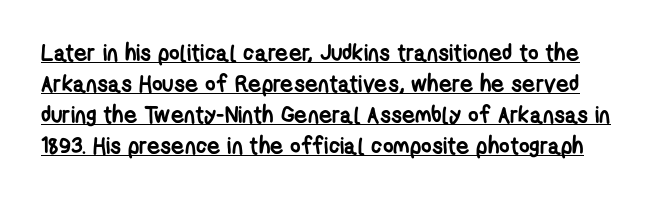
{"bold": "yes", "underline": "yes", "line_spacing": "normal", "line_spacing_ratio": 1.35, "letter_spacing": "normal", "letter_spacing_em": 0.0, "glyph_px": 23}
